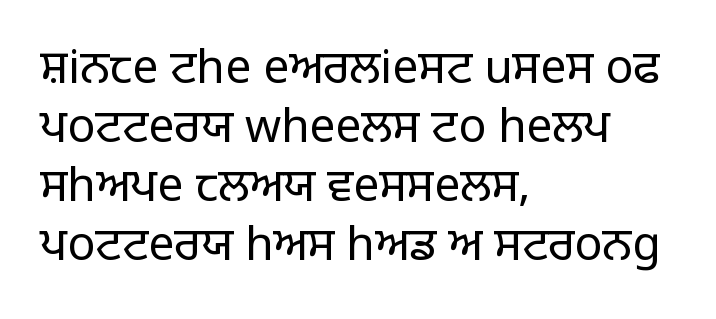
No italicization has been applied; the sample stays upright. The weight would be labelled regular, book, light, or lighter still. Caption: standard tracking, unaltered. The face used here is proportionally spaced, like ordinary book or web type. The rendering shows plain stroke endings on the letterforms — a sans-serif design. Layout note: lines flush left.
